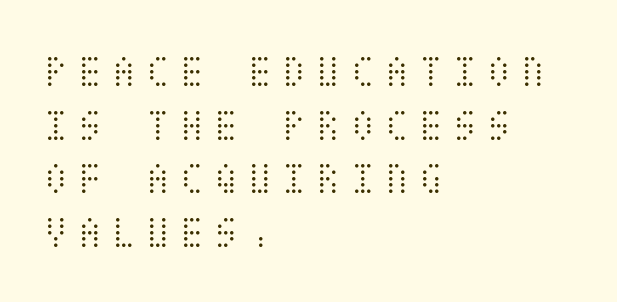
Q: Is the text bold? A: No.
Q: Is the text italic (slanted)? A: No, it is upright.
Q: Is the text underlined? A: No.
Q: How is the paragraph aligned? A: Left-aligned.
Q: Is the spacing between letters normal or unusually wide? A: Unusually wide.
Q: Width (condensed, normal, or wide)? A: Condensed.
Q: Stroke contrast? A: Medium.
Q: x-height? A: Large.
